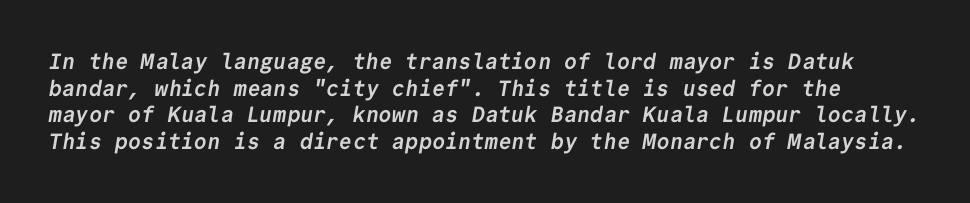
Tracking value appears to be zero — textbook default spacing. I'd describe the lettering as bold — thick and assertive. Rule under the text: the space is simply empty.
